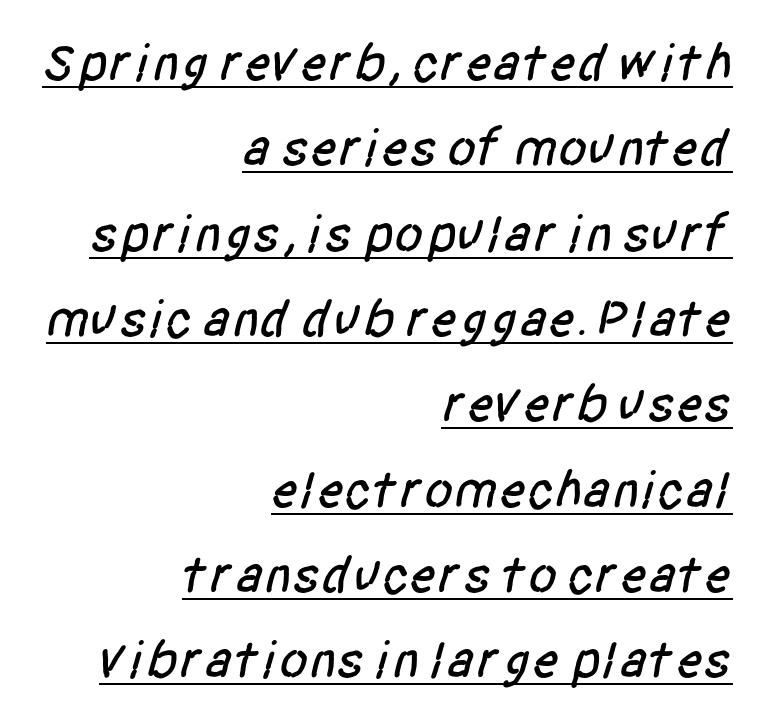
The image shows 53 px condensed sans-serif type; set right-aligned, normal line spacing (1.61x), normal letter spacing, underlined; low stroke contrast and a large x-height.
